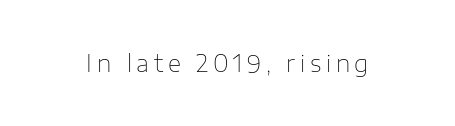
The image shows 23 px text type, upright; set unusually wide letter spacing (+0.2 em), not underlined.
